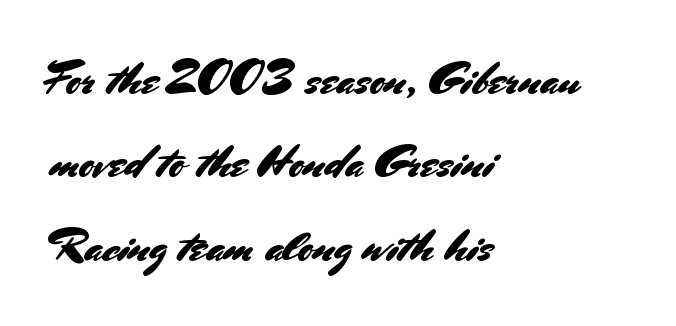
Is this a fixed-width face? No — the glyphs have proportional, varying widths. Underlining? Definitely not there. Is the block centered? No — it sits flush against the left margin. Stroke terminals: plain, sans-serif. The tracking reads as untouched default to a designer's eye.
